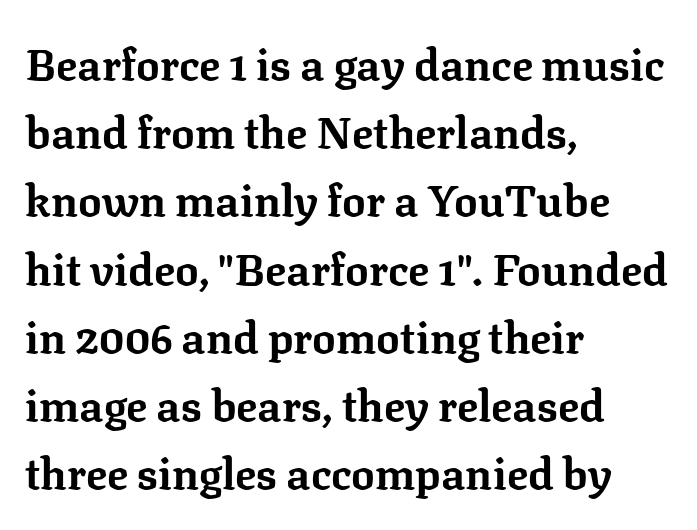
The image shows 44 px bold serif type, upright; set left-aligned, normal line spacing (1.55x), normal letter spacing, not underlined; low stroke contrast and a medium x-height.
